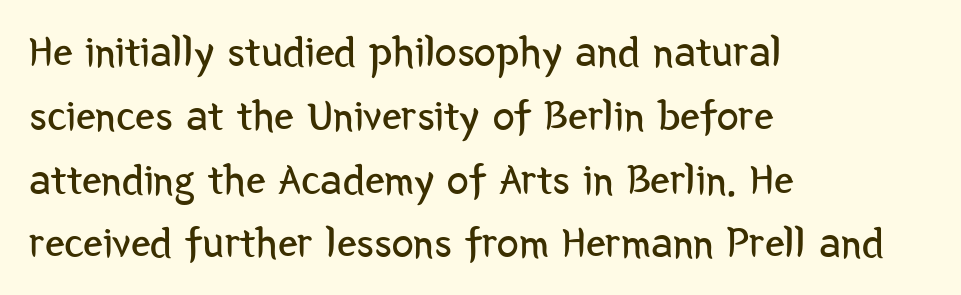
{"serif": "no", "italic": "no", "bold": "no", "weight": "regular", "width": "condensed", "stroke_contrast": "low", "x_height": "medium", "monospaced": "no", "underline": "no", "align": "left", "line_spacing": "normal", "line_spacing_ratio": 1.45, "letter_spacing": "normal", "letter_spacing_em": 0.0, "glyph_px": 44}
